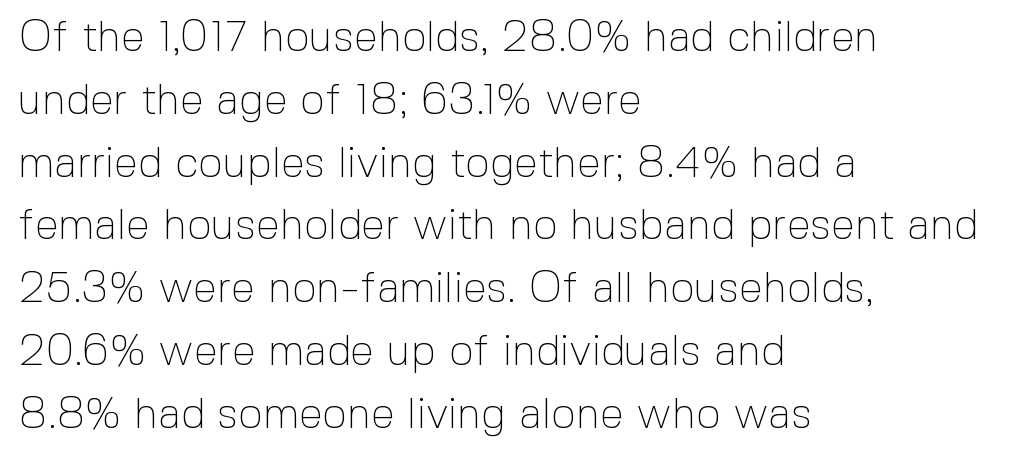
The image shows 43 px thin sans-serif type, upright; set left-aligned, normal line spacing (1.46x), normal letter spacing, not underlined; a medium x-height.
